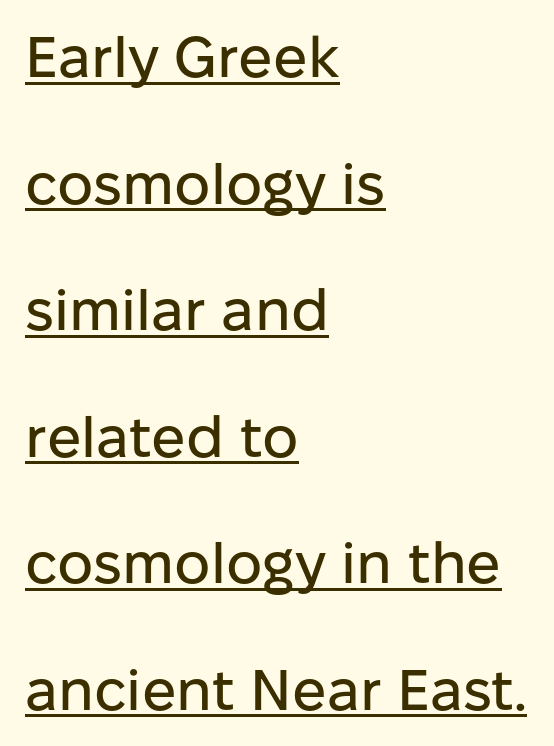
{"serif": "no", "italic": "no", "width": "normal", "stroke_contrast": "low", "x_height": "medium", "monospaced": "no", "underline": "yes", "align": "left", "line_spacing": "loose", "line_spacing_ratio": 2.22, "letter_spacing": "normal", "letter_spacing_em": 0.0, "glyph_px": 57}
